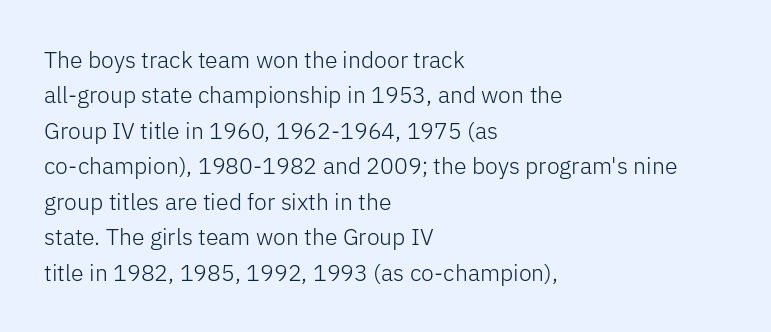
{"italic": "no", "bold": "no", "underline": "no", "align": "left", "line_spacing": "normal", "line_spacing_ratio": 1.54, "letter_spacing": "normal", "letter_spacing_em": 0.0, "glyph_px": 23}
